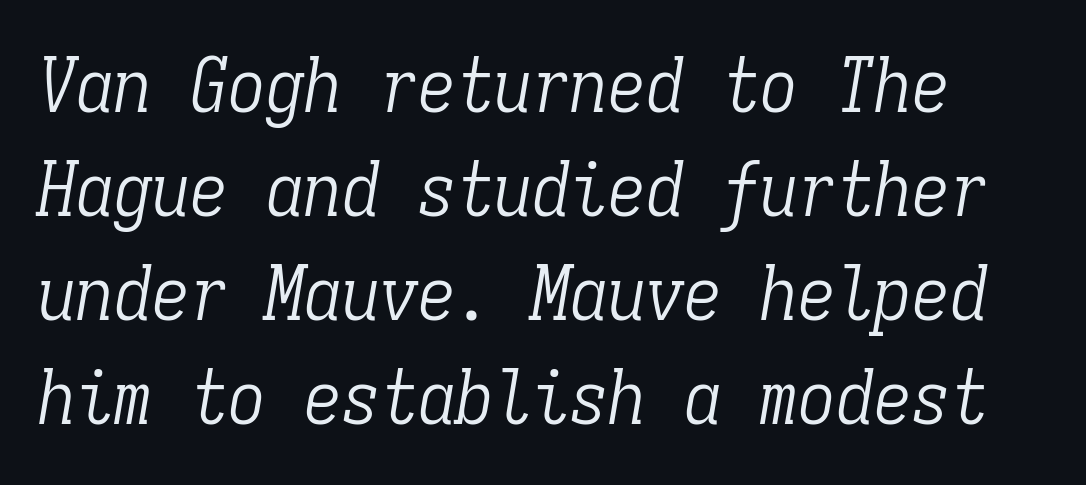
The image shows 76 px light, condensed serif type, italic (leaning right), monospaced; set normal line spacing (1.37x), normal letter spacing, not underlined; low stroke contrast and a medium x-height.
